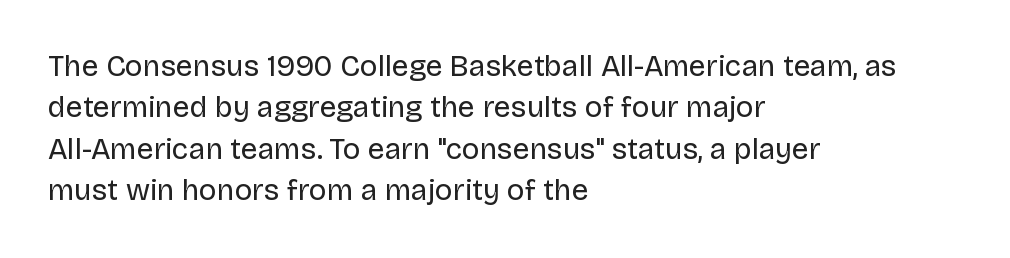
The image shows 30 px regular-weight sans-serif type, upright; set left-aligned, normal line spacing (1.38x), normal letter spacing, not underlined; low stroke contrast and a large x-height.
